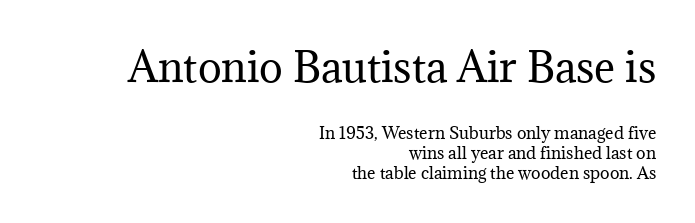
The image shows 40 px regular-weight serif type, upright; set right-aligned, normal line spacing (1.25x), normal letter spacing, not underlined; the first (top) block is 2.5x larger; medium stroke contrast and a medium x-height.
